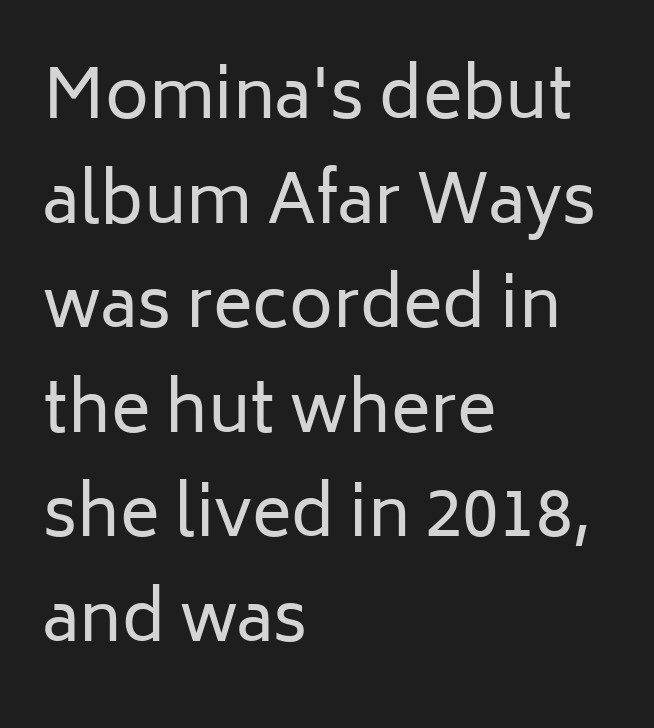
The image shows 67 px regular-weight sans-serif type, upright; set left-aligned, normal line spacing (1.56x), normal letter spacing, not underlined; low stroke contrast and a medium x-height.
